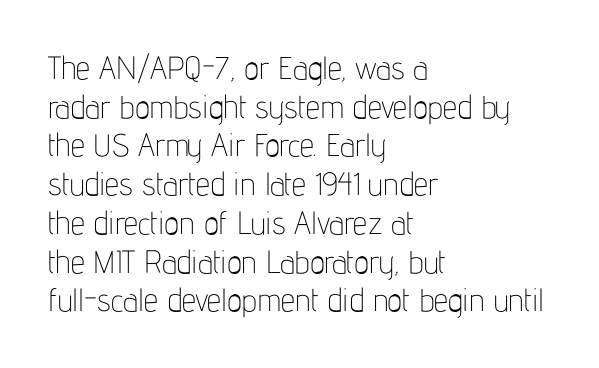
Q: Is the text bold? A: No.
Q: Is the text italic (slanted)? A: No, it is upright.
Q: Is the typeface a serif or a sans-serif typeface? A: Sans-serif.
Q: Is the text underlined? A: No.
Q: How is the paragraph aligned? A: Left-aligned.
Q: Is the spacing between letters normal or unusually wide? A: Normal.
Q: Width (condensed, normal, or wide)? A: Condensed.
Q: Stroke contrast? A: Low.
Q: x-height? A: Medium.
Q: Monospaced? A: No.
